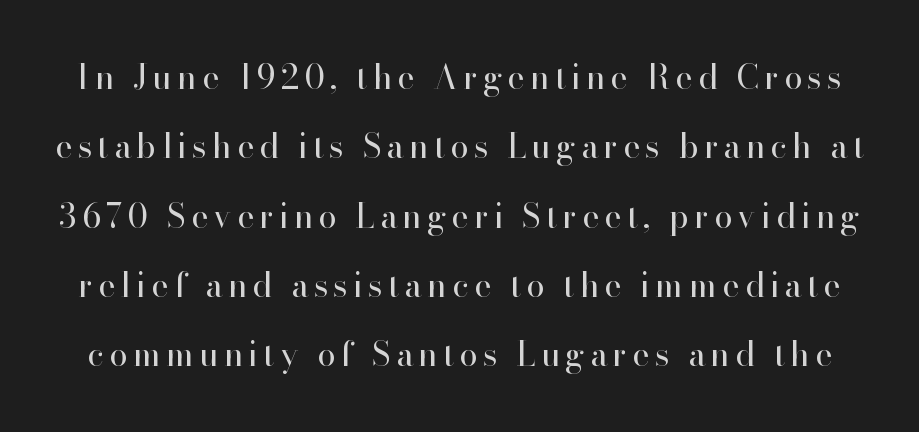
Q: Is the text bold? A: No.
Q: Is the text italic (slanted)? A: No, it is upright.
Q: Is the typeface a serif or a sans-serif typeface? A: Serif.
Q: Is the text underlined? A: No.
Q: Is the spacing between lines tight, normal or loose? A: Loose.
Q: Width (condensed, normal, or wide)? A: Normal.
Q: Stroke contrast? A: High.
Q: x-height? A: Small.
Q: Monospaced? A: No.
